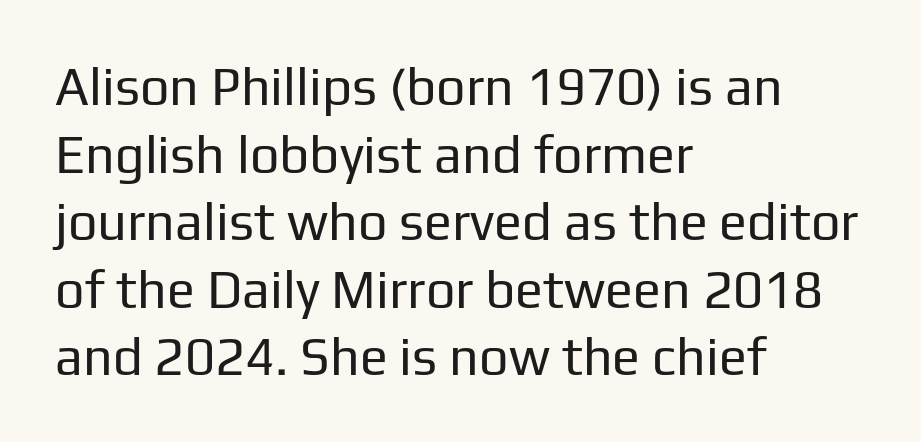
The letterforms sit shoulder to shoulder at normal distance. Stem width sits at or under what a default text font uses. Do the characters align in a grid? No, the font is proportional. Unlike italic type, these characters show no tilt at all. Leftover space on each line is placed entirely after the last word.
